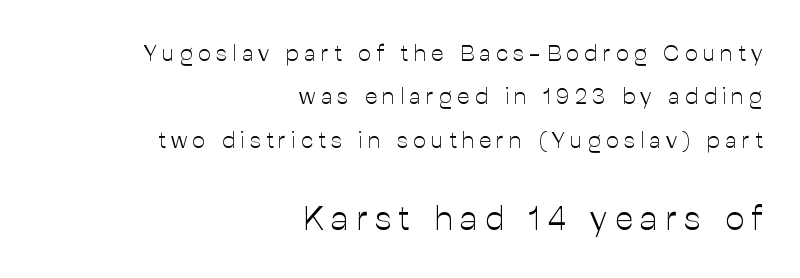
The image shows 34 px light sans-serif type, upright; set right-aligned, line spacing 1.89x, unusually wide letter spacing (+0.23 em), not underlined; the second (bottom) block is 1.48x larger; low stroke contrast and a medium x-height.
